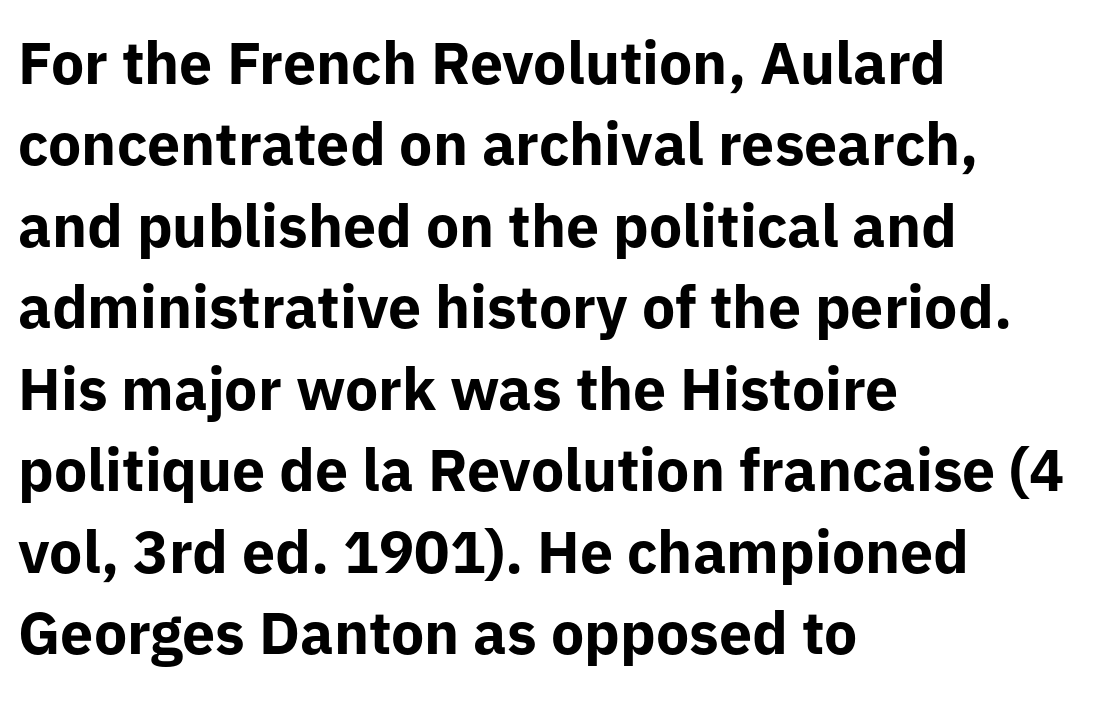
{"serif": "no", "italic": "no", "bold": "yes", "weight": "bold", "width": "normal", "stroke_contrast": "low", "x_height": "medium", "monospaced": "no", "underline": "no", "align": "left", "line_spacing": "normal", "line_spacing_ratio": 1.38, "letter_spacing": "normal", "letter_spacing_em": 0.0, "glyph_px": 59}
